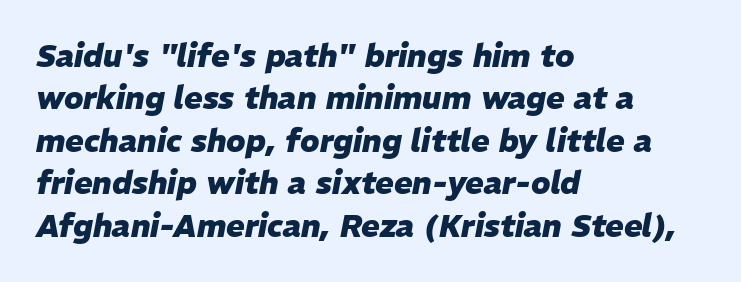
The image shows 31 px heavy type, italic (leaning right); set left-aligned, normal line spacing (1.37x), normal letter spacing, not underlined; low stroke contrast and a medium x-height.
